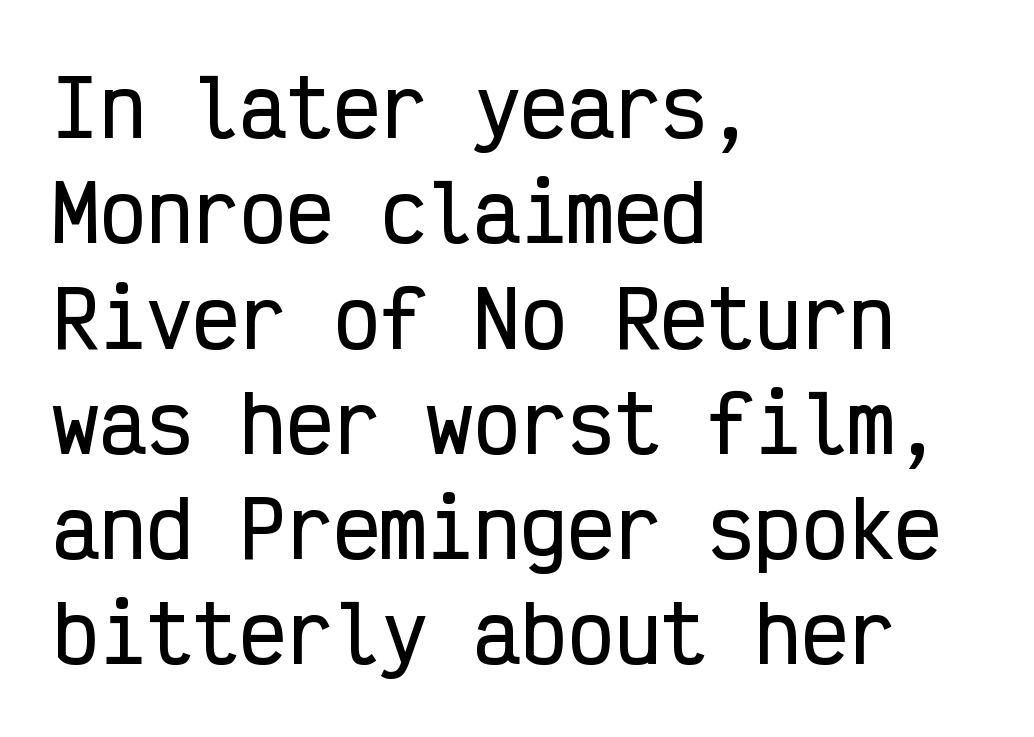
Here the designer chose a console-style face with uniform glyph widths. The typesetter chose a ragged-right arrangement here. One glance says typical: line gaps are just what's usual. Clear beneath every line of the passage.
